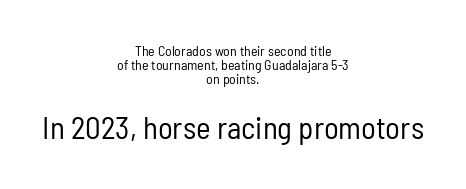
The space directly below the letters is spotless. The composition opens small and finishes big. You could not count columns in this text — the font is proportionally spaced. The characters display no serif detailing; their extremities are plain.
